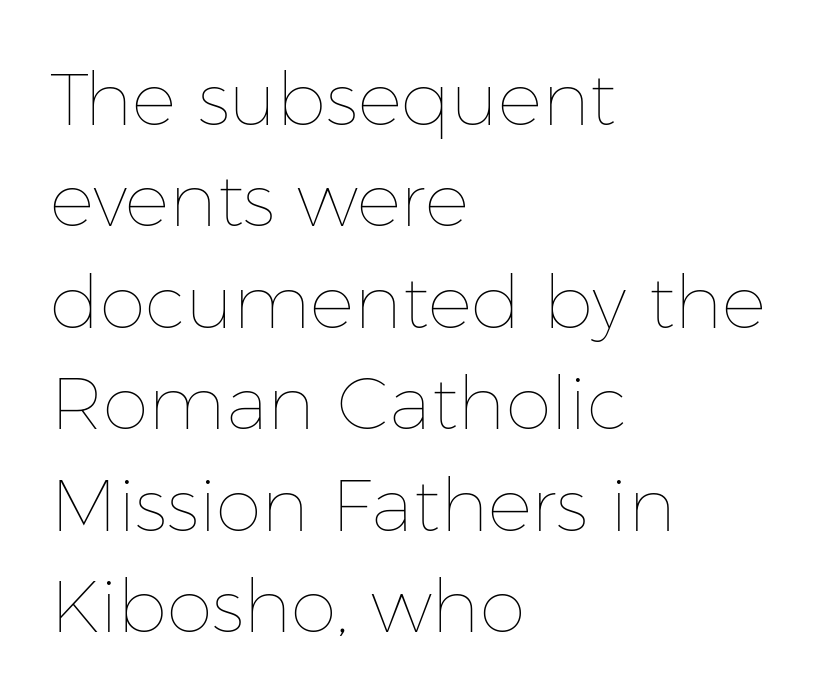
{"italic": "no", "bold": "no", "weight": "thin", "width": "normal", "stroke_contrast": "low", "x_height": "medium", "monospaced": "no", "underline": "no", "align": "left", "line_spacing": "normal", "line_spacing_ratio": 1.37, "letter_spacing": "normal", "letter_spacing_em": 0.0, "glyph_px": 74}
